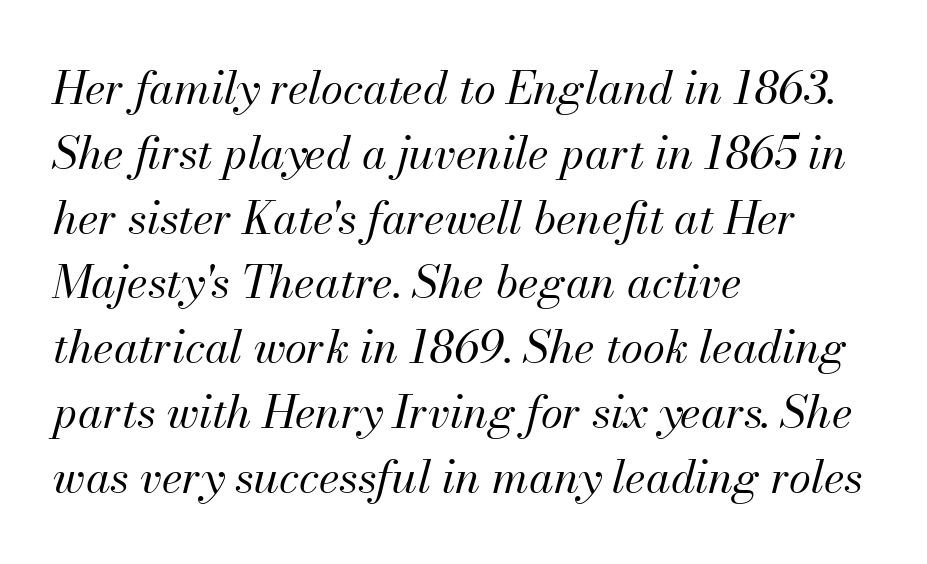
Honestly, the row spacing looks completely unremarkable. Characters are canted at an angle relative to the baseline's perpendicular. The rendering uses natural spacing where letterforms have individual widths. The lines are quadded left.
